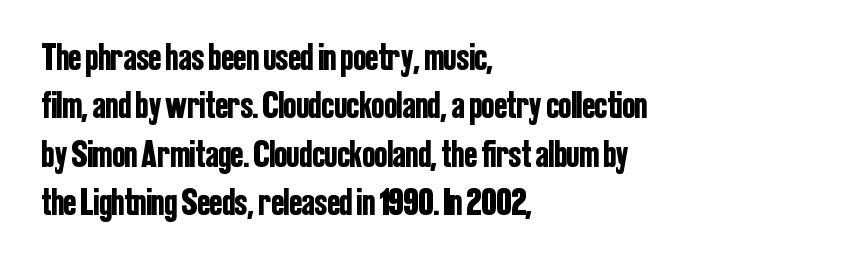
{"serif": "no", "italic": "no", "width": "condensed", "stroke_contrast": "low", "x_height": "medium", "monospaced": "no", "underline": "no", "align": "left", "line_spacing": "normal", "line_spacing_ratio": 1.27, "letter_spacing": "normal", "letter_spacing_em": 0.0, "glyph_px": 38}
